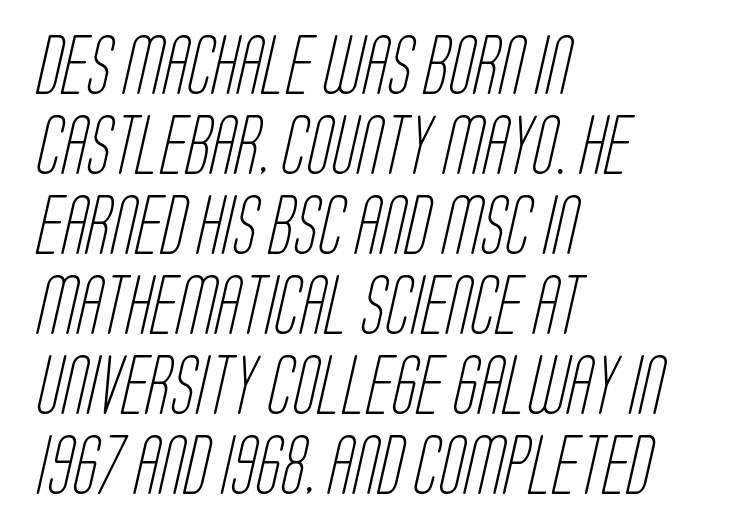
Evenly set lines give the paragraph a standard silhouette. The face used here is proportionally spaced, like ordinary book or web type. Stems and bowls with no extra thickness — not bold. Is the letter spacing exaggerated? No — it looks like the ordinary default. The lines are quadded left. Has an underline been added? It has not.
